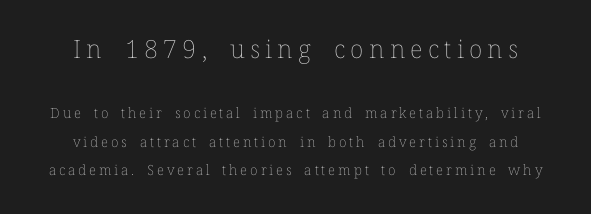
The image shows 25 px text type, upright; set centered, loose line spacing (2.04x), unusually wide letter spacing (+0.21 em), not underlined; the first (top) block is 1.79x larger.
